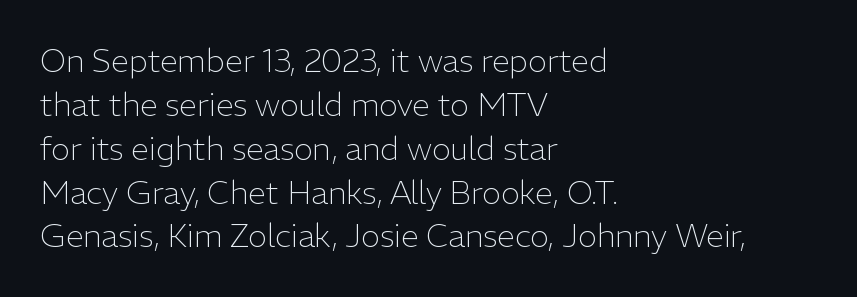
Q: Is the text bold? A: No.
Q: Is the text italic (slanted)? A: No, it is upright.
Q: Is the typeface a serif or a sans-serif typeface? A: Sans-serif.
Q: Is the text underlined? A: No.
Q: How is the paragraph aligned? A: Left-aligned.
Q: Is the spacing between letters normal or unusually wide? A: Normal.
Q: Is the spacing between lines tight, normal or loose? A: Normal.
Q: Width (condensed, normal, or wide)? A: Normal.
Q: Stroke contrast? A: Low.
Q: x-height? A: Medium.
Q: Monospaced? A: No.
